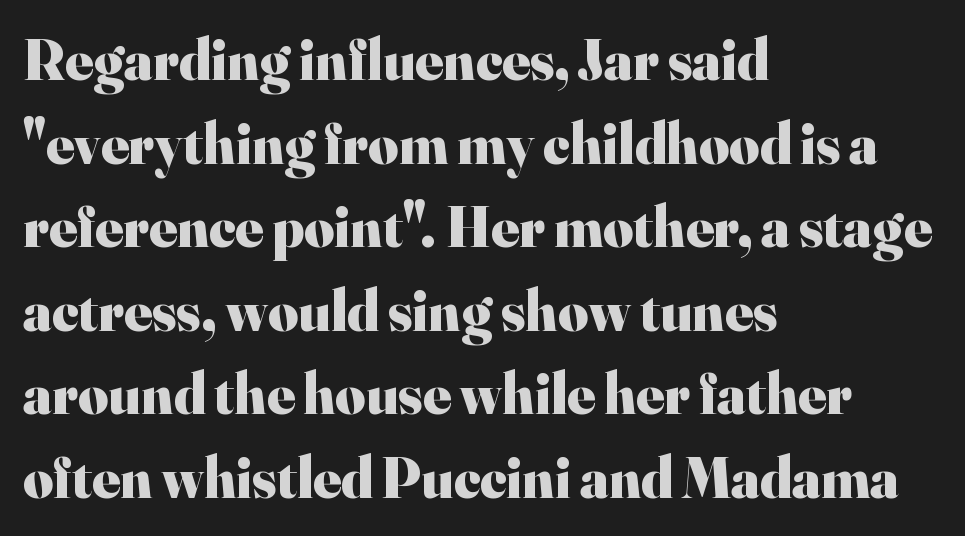
Q: Is the text bold? A: Yes.
Q: Is the text italic (slanted)? A: No, it is upright.
Q: Is the typeface a serif or a sans-serif typeface? A: Serif.
Q: Is the text underlined? A: No.
Q: How is the paragraph aligned? A: Left-aligned.
Q: Is the spacing between letters normal or unusually wide? A: Normal.
Q: Is the spacing between lines tight, normal or loose? A: Normal.
Q: Width (condensed, normal, or wide)? A: Normal.
Q: Stroke contrast? A: High.
Q: x-height? A: Small.
Q: Monospaced? A: No.
